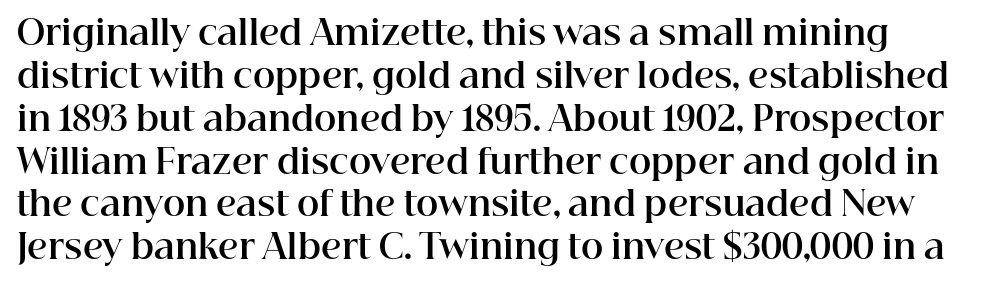
{"serif": "yes", "italic": "no", "bold": "yes", "weight": "bold", "width": "normal", "stroke_contrast": "high", "x_height": "medium", "monospaced": "no", "underline": "no", "line_spacing": "normal", "line_spacing_ratio": 1.26, "letter_spacing": "normal", "letter_spacing_em": 0.0, "glyph_px": 34}
